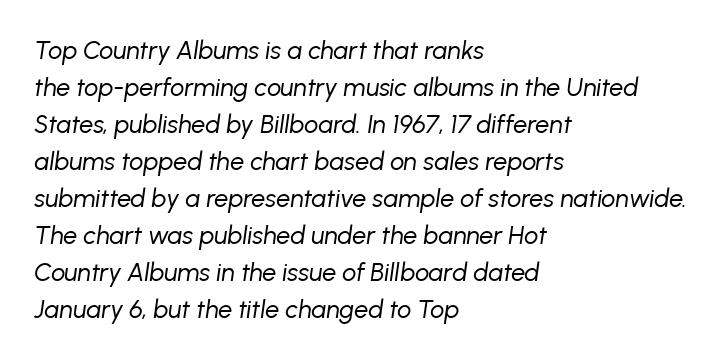
This sample uses an oblique cut, with every glyph tilted off the vertical. In terms of letterspacing, this is plain default setting. A classic flush-left, rag-right setting is used for this passage. Compared with typical paragraphs, the rows here are spaced about the same. A bare baseline throughout the passage. Weight: in the light-to-regular range.
